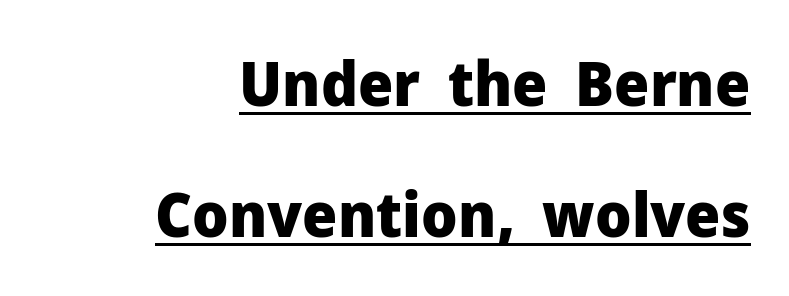
Horizontal bands of white between lines are thick stripes. The text block is weighted toward the right margin, trailing off unevenly leftward. Weight: bold. Observe the ordinary spacing: letters are neighbours, not strangers.
